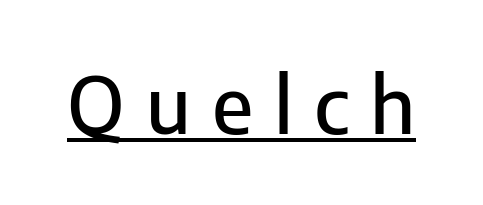
Q: Is the text italic (slanted)? A: No, it is upright.
Q: Is the typeface a serif or a sans-serif typeface? A: Sans-serif.
Q: Is the text underlined? A: Yes.
Q: Is the spacing between letters normal or unusually wide? A: Unusually wide.
Q: Width (condensed, normal, or wide)? A: Normal.
Q: Stroke contrast? A: Low.
Q: x-height? A: Medium.
Q: Monospaced? A: No.
